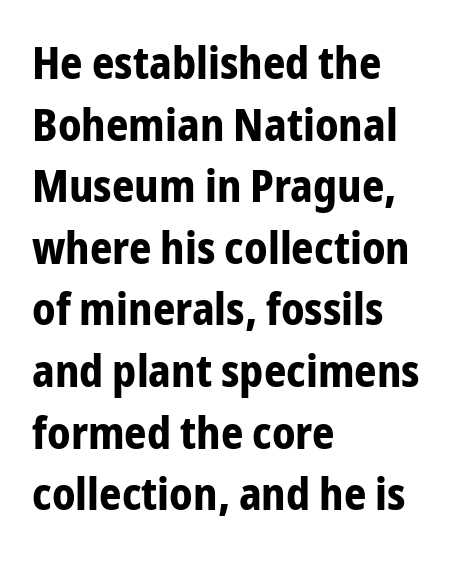
{"serif": "no", "italic": "no", "bold": "yes", "weight": "bold", "width": "condensed", "stroke_contrast": "low", "x_height": "medium", "monospaced": "no", "underline": "no", "align": "left", "line_spacing": "normal", "line_spacing_ratio": 1.4, "letter_spacing": "normal", "letter_spacing_em": 0.0, "glyph_px": 44}
